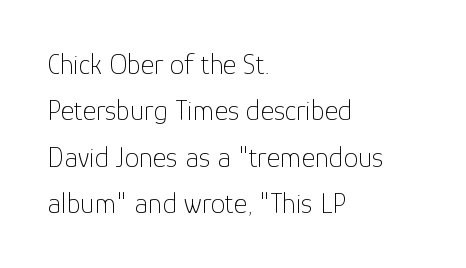
{"serif": "no", "italic": "no", "bold": "no", "weight": "thin", "width": "normal", "stroke_contrast": "low", "x_height": "medium", "monospaced": "no", "underline": "no", "align": "left", "line_spacing": "normal", "line_spacing_ratio": 1.6, "letter_spacing": "normal", "letter_spacing_em": 0.0, "glyph_px": 29}
